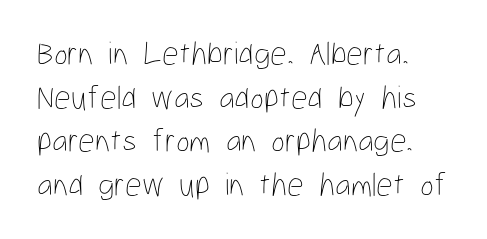
{"italic": "no", "bold": "no", "weight": "thin", "width": "condensed", "stroke_contrast": "low", "x_height": "medium", "monospaced": "no", "underline": "no", "align": "left", "line_spacing": "normal", "line_spacing_ratio": 1.32, "letter_spacing": "normal", "letter_spacing_em": 0.0, "glyph_px": 33}
